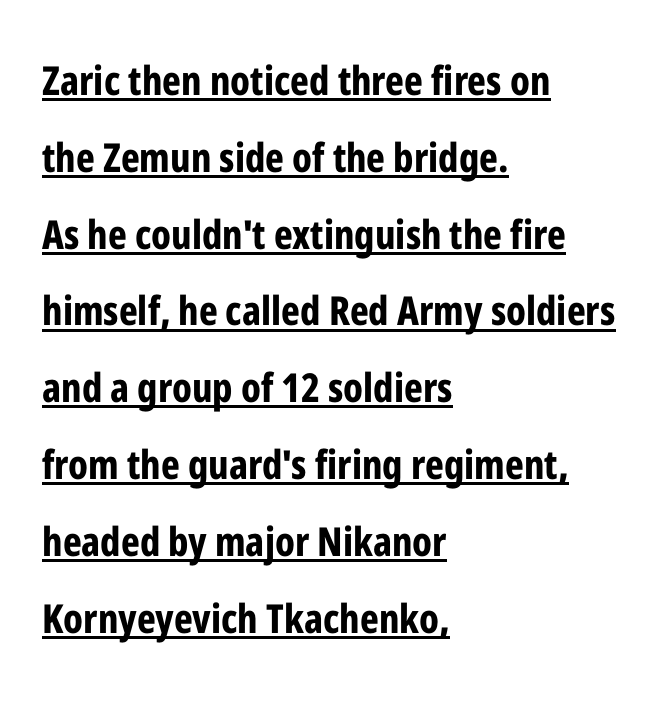
Q: Is the text bold? A: Yes.
Q: Is the text italic (slanted)? A: No, it is upright.
Q: Is the typeface a serif or a sans-serif typeface? A: Sans-serif.
Q: Is the text underlined? A: Yes.
Q: How is the paragraph aligned? A: Left-aligned.
Q: Is the spacing between letters normal or unusually wide? A: Normal.
Q: Is the spacing between lines tight, normal or loose? A: Loose.
Q: Width (condensed, normal, or wide)? A: Condensed.
Q: Stroke contrast? A: Low.
Q: x-height? A: Medium.
Q: Monospaced? A: No.
